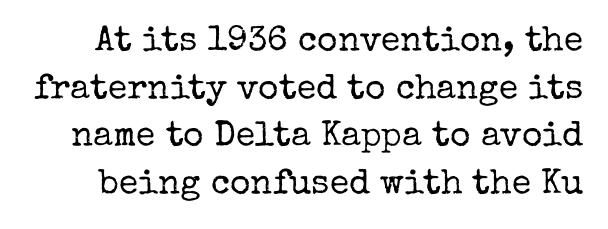
You could not count columns in this text — the font is proportionally spaced. This sample uses a serif face. In terms of leading, this rendering sits right in the middle. Glyph-to-glyph distance matches everyday printed text. The weight would be labelled regular, book, light, or lighter still.
